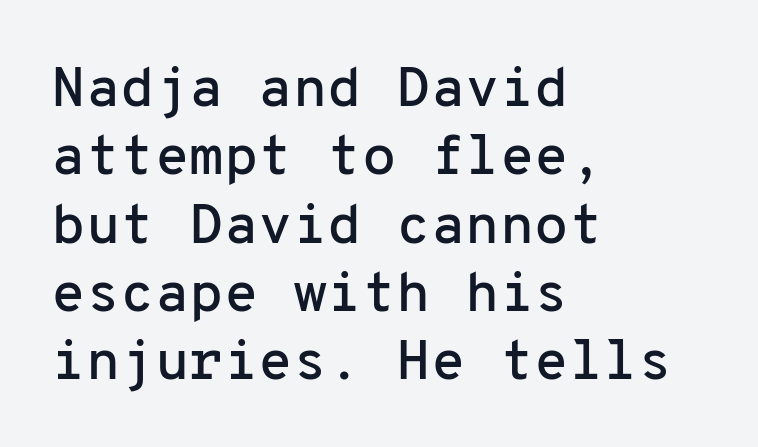
The passage shown is typed in a monospace face where columns stay perfectly aligned. Teacher's note: observe the even left margin — that is flush-left alignment. The zone under the glyphs is completely vacant. The rendering shows plain stroke endings on the letterforms — a sans-serif design.
